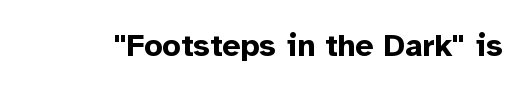
Do the characters align in a grid? No, the font is proportional. The strokes are fattened all the way to bold. The specimen omits any rule beneath the text block's lines. Words appear dense and cohesive because spacing is normal.
